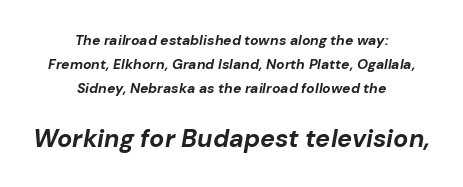
Q: Is the text bold? A: Yes.
Q: Is the text italic (slanted)? A: Yes, it leans right by about 10 degrees.
Q: Is the text underlined? A: No.
Q: How is the paragraph aligned? A: Centered.
Q: Is the spacing between letters normal or unusually wide? A: Normal.
Q: Is the spacing between lines tight, normal or loose? A: Normal.
Q: Which block of text is set in a larger size, the first (top) or the second (bottom)? A: The second (bottom) one.
